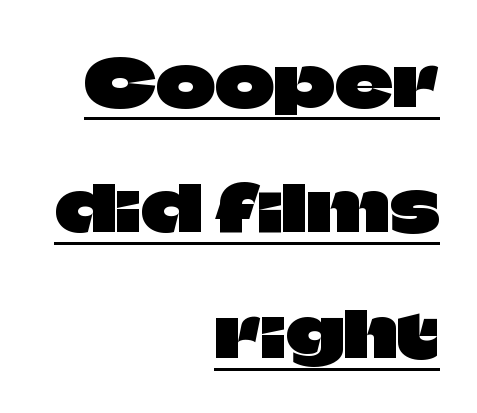
The designer dialed line spacing up above the default. Does a line run under the words? Yes, clearly. A typesetter would call this proportional, since set widths differ per character. The setting favours the right margin, as signatures and pull-quotes sometimes do.
